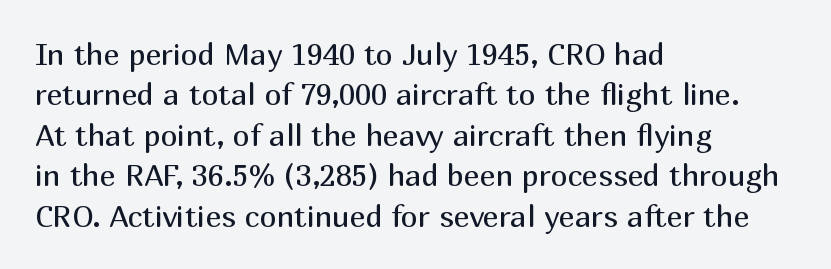
Q: Is the text bold? A: No.
Q: Is the text italic (slanted)? A: No, it is upright.
Q: Is the typeface a serif or a sans-serif typeface? A: Sans-serif.
Q: Is the text underlined? A: No.
Q: How is the paragraph aligned? A: Left-aligned.
Q: Is the spacing between letters normal or unusually wide? A: Normal.
Q: Is the spacing between lines tight, normal or loose? A: Normal.
Q: Width (condensed, normal, or wide)? A: Normal.
Q: Stroke contrast? A: Medium.
Q: x-height? A: Medium.
Q: Monospaced? A: No.
